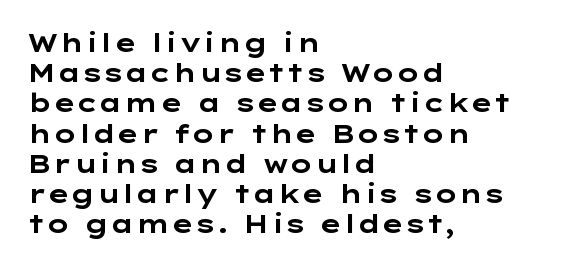
{"italic": "no", "bold": "yes", "underline": "no", "align": "left", "line_spacing_ratio": 1.21, "letter_spacing": "normal", "letter_spacing_em": 0.0, "glyph_px": 25}
